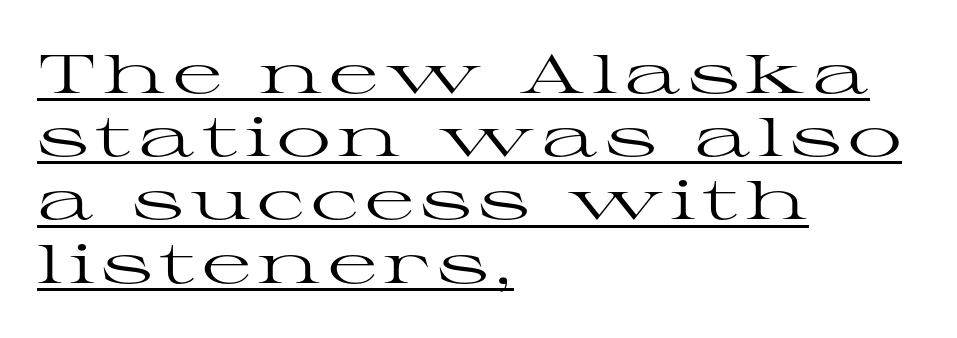
The image shows 54 px regular-weight, wide serif type, upright; set left-aligned, line spacing 1.17x, underlined; high stroke contrast and a medium x-height.
